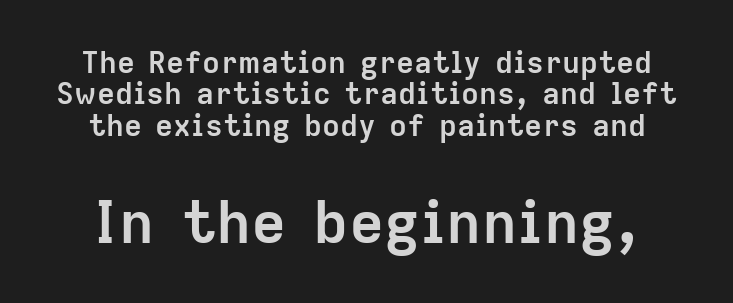
Q: Is the text bold? A: Yes.
Q: Is the text italic (slanted)? A: No, it is upright.
Q: Is the typeface a serif or a sans-serif typeface? A: Sans-serif.
Q: Is the text underlined? A: No.
Q: Is the spacing between letters normal or unusually wide? A: Normal.
Q: Is the spacing between lines tight, normal or loose? A: Tight.
Q: Which block of text is set in a larger size, the first (top) or the second (bottom)? A: The second (bottom) one.
Q: Width (condensed, normal, or wide)? A: Normal.
Q: Stroke contrast? A: Low.
Q: x-height? A: Medium.
Q: Monospaced? A: No.
